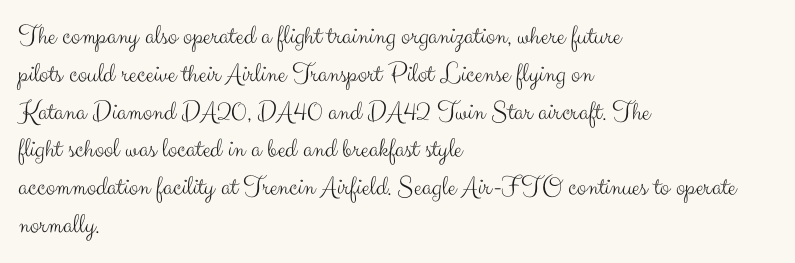
Q: Is the text bold? A: No.
Q: Is the text italic (slanted)? A: Yes.
Q: Is the typeface a serif or a sans-serif typeface? A: Sans-serif.
Q: Is the text underlined? A: No.
Q: How is the paragraph aligned? A: Left-aligned.
Q: Is the spacing between letters normal or unusually wide? A: Normal.
Q: Is the spacing between lines tight, normal or loose? A: Normal.
Q: Width (condensed, normal, or wide)? A: Normal.
Q: Stroke contrast? A: Medium.
Q: x-height? A: Small.
Q: Monospaced? A: No.
